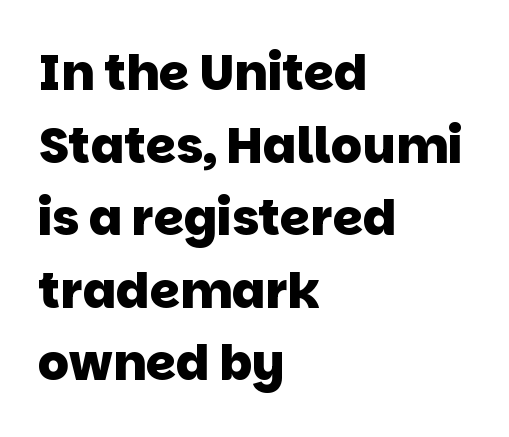
The image shows 49 px heavy sans-serif type; set left-aligned, normal line spacing (1.48x), normal letter spacing, not underlined; low stroke contrast and a large x-height.
